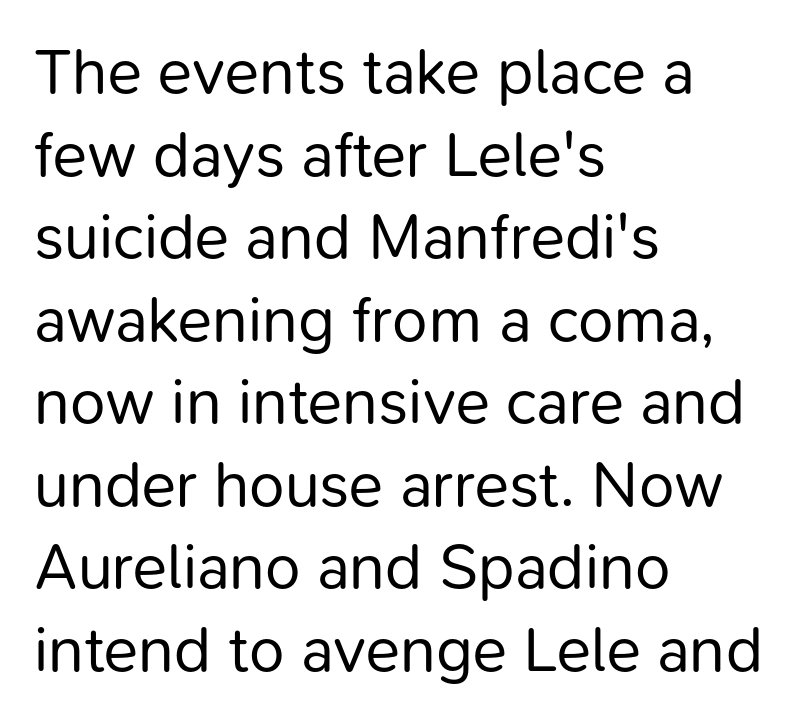
Q: Is the text bold? A: No.
Q: Is the text italic (slanted)? A: No, it is upright.
Q: Is the typeface a serif or a sans-serif typeface? A: Sans-serif.
Q: Is the text underlined? A: No.
Q: How is the paragraph aligned? A: Left-aligned.
Q: Is the spacing between letters normal or unusually wide? A: Normal.
Q: Is the spacing between lines tight, normal or loose? A: Normal.
Q: Width (condensed, normal, or wide)? A: Normal.
Q: Stroke contrast? A: Low.
Q: x-height? A: Medium.
Q: Monospaced? A: No.
